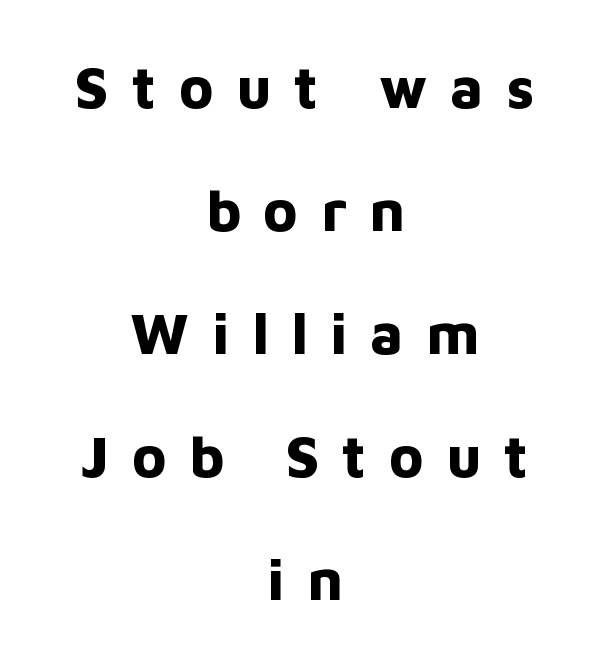
{"serif": "no", "italic": "no", "bold": "yes", "weight": "bold", "width": "normal", "stroke_contrast": "low", "x_height": "medium", "monospaced": "no", "underline": "no", "align": "center", "line_spacing": "loose", "line_spacing_ratio": 2.12, "letter_spacing": "wide", "letter_spacing_em": 0.39, "glyph_px": 58}
